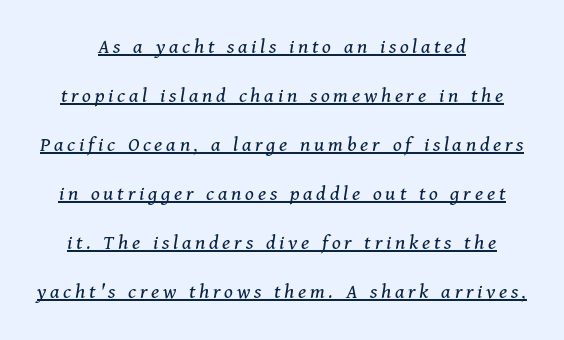
Q: Is the text bold? A: No.
Q: Is the text italic (slanted)? A: Yes, it leans right by about 11 degrees.
Q: Is the text underlined? A: Yes.
Q: How is the paragraph aligned? A: Centered.
Q: Is the spacing between lines tight, normal or loose? A: Loose.
